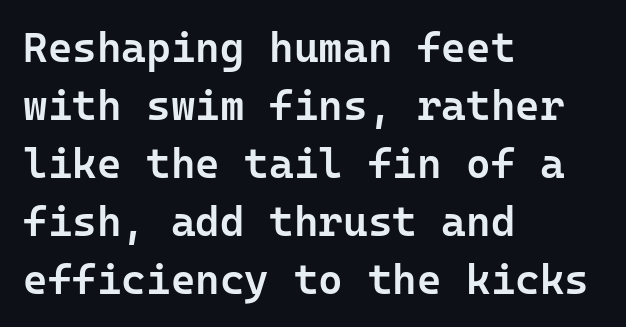
A bare baseline throughout the passage. Nobody touched the tracking dial on this one. These lines were composed using upright roman letters. The leading is moderate, giving the passage an even texture.
